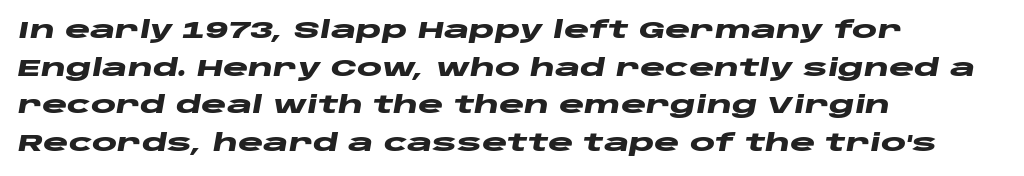
The image shows 24 px bold type, italic (leaning right); set left-aligned, normal line spacing (1.57x), normal letter spacing, not underlined.
